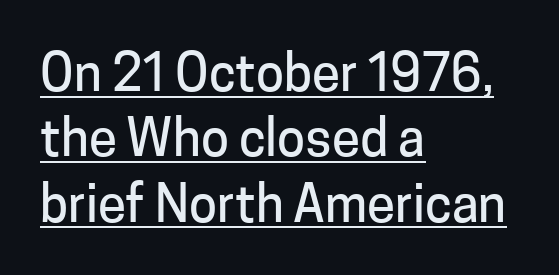
The image shows 51 px sans-serif type, upright; set left-aligned, normal line spacing (1.28x), normal letter spacing, underlined; low stroke contrast and a medium x-height.
